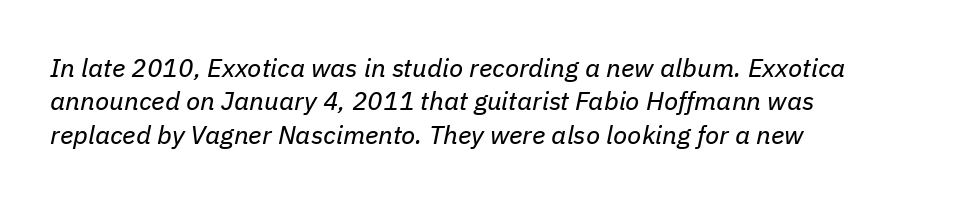
The passage is arranged the way most books set body copy — flush left. Does extra space separate the letters? No, they use regular spacing. A typesetter would call this leading conventional body-copy spacing. An italicized treatment has been applied to the whole sample.
